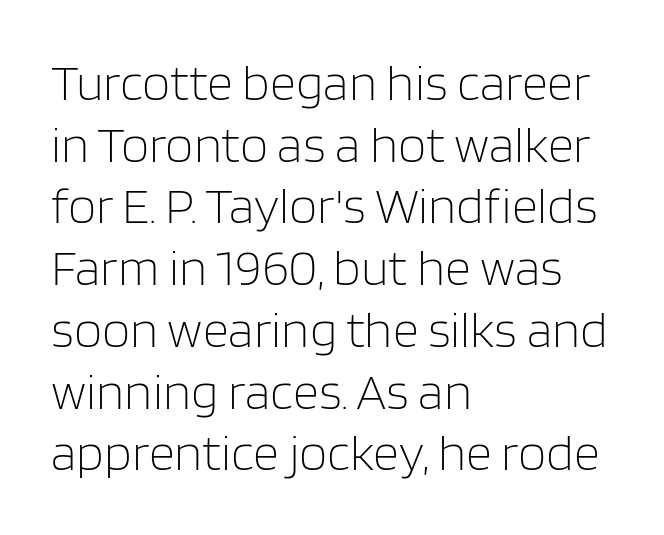
Q: Is the text bold? A: No.
Q: Is the text italic (slanted)? A: No, it is upright.
Q: Is the typeface a serif or a sans-serif typeface? A: Sans-serif.
Q: Is the text underlined? A: No.
Q: How is the paragraph aligned? A: Left-aligned.
Q: Is the spacing between letters normal or unusually wide? A: Normal.
Q: Width (condensed, normal, or wide)? A: Normal.
Q: Stroke contrast? A: Low.
Q: x-height? A: Large.
Q: Monospaced? A: No.
